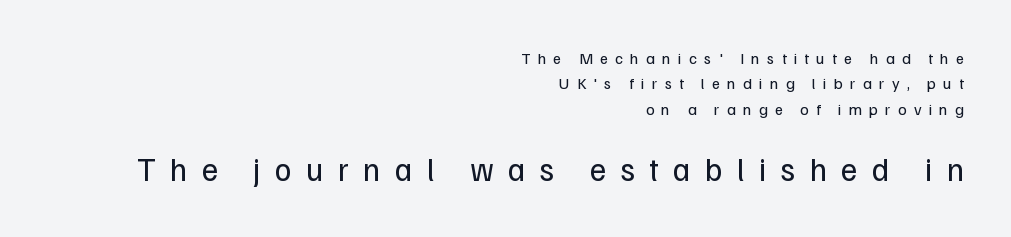
The image shows 32 px regular-weight sans-serif type, upright; set right-aligned, normal line spacing (1.58x), unusually wide letter spacing (+0.45 em), not underlined; the second (bottom) block is 2.0x larger; low stroke contrast and a medium x-height.
